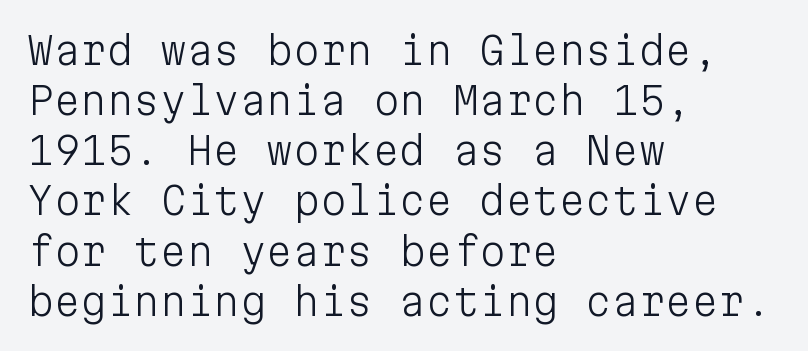
The image shows 38 px light sans-serif type, upright, monospaced; set left-aligned, normal line spacing (1.32x), normal letter spacing, not underlined; low stroke contrast and a medium x-height.
